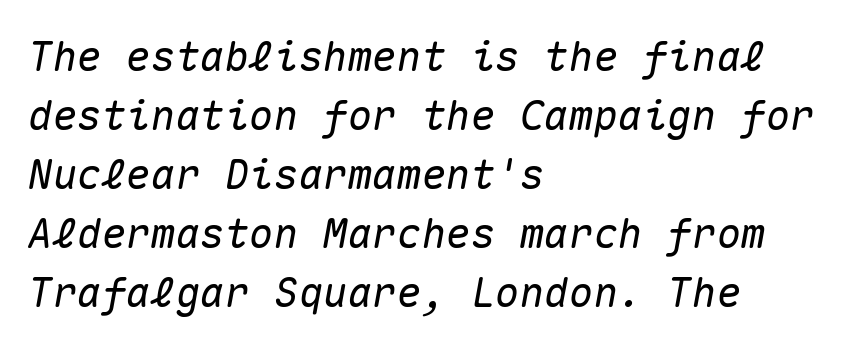
{"italic": "yes", "lean": "right", "slant_degrees": 10, "width": "normal", "stroke_contrast": "medium", "x_height": "medium", "monospaced": "yes", "underline": "no", "align": "left", "line_spacing": "normal", "line_spacing_ratio": 1.44, "letter_spacing": "normal", "letter_spacing_em": 0.0, "glyph_px": 41}
